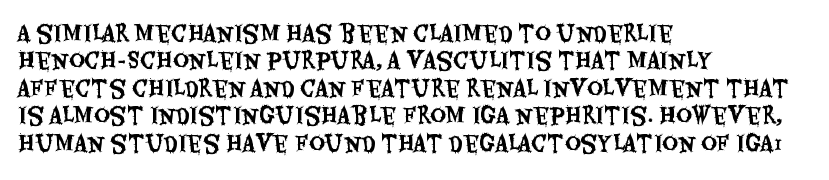
Letter spacing: default. Words float on clear page, feet unadorned. Every stem runs plumb, perpendicular to the baseline. Is there much room between lines? A standard amount, neither cramped nor airy. Reading down the block, your eye returns to a fixed left position each line.
